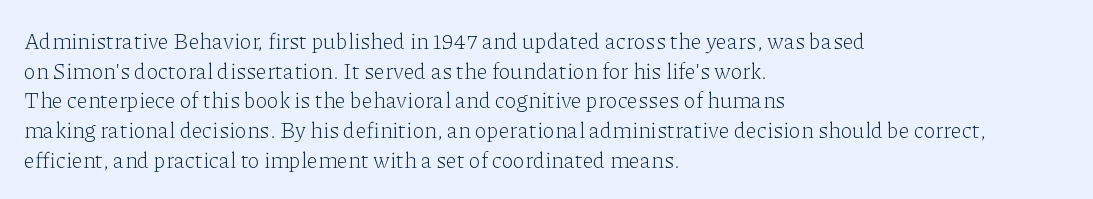
{"italic": "no", "bold": "no", "underline": "no", "align": "left", "line_spacing": "normal", "line_spacing_ratio": 1.35, "letter_spacing": "normal", "letter_spacing_em": 0.0, "glyph_px": 22}
